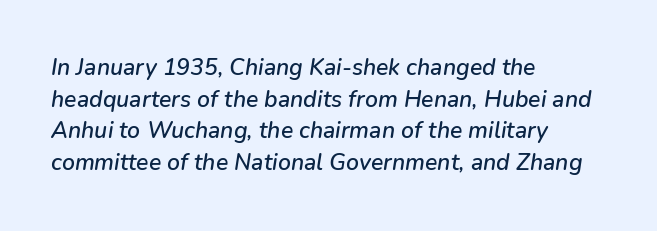
This rendering uses left alignment, leaving the right contour irregular. Unmarked baselines from the first word to the last. The passage shown has conventional tracking throughout. The specimen reads as italic at a glance. Quick note: interline space is typical.
